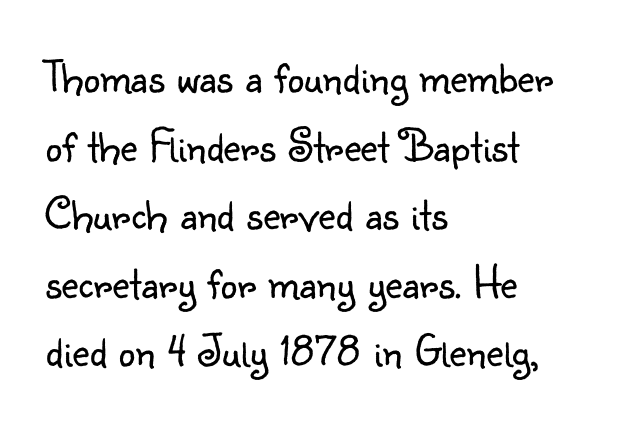
{"serif": "no", "italic": "no", "bold": "no", "weight": "light", "width": "normal", "stroke_contrast": "low", "x_height": "small", "monospaced": "no", "underline": "no", "align": "left", "line_spacing": "normal", "line_spacing_ratio": 1.46, "letter_spacing": "normal", "letter_spacing_em": 0.0, "glyph_px": 47}
